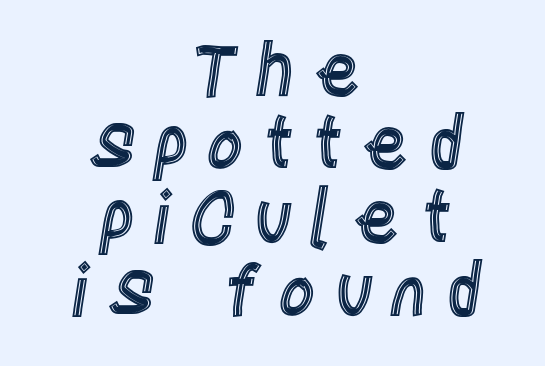
The image shows 72 px condensed type; set centered, tight line spacing (1.02x), unusually wide letter spacing (+0.24 em), not underlined; a large x-height.
